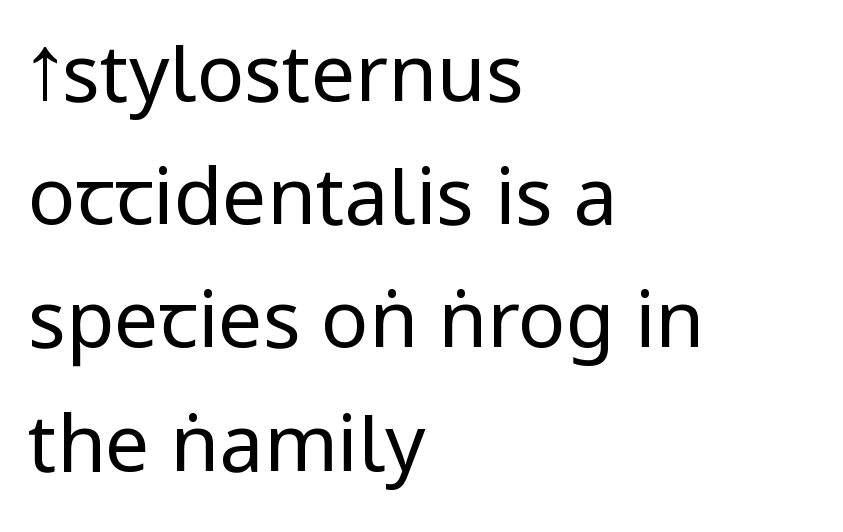
{"serif": "no", "italic": "no", "bold": "no", "weight": "regular", "width": "condensed", "stroke_contrast": "low", "underline": "no", "align": "left", "line_spacing": "normal", "line_spacing_ratio": 1.56, "letter_spacing": "normal", "letter_spacing_em": 0.0, "glyph_px": 79}
